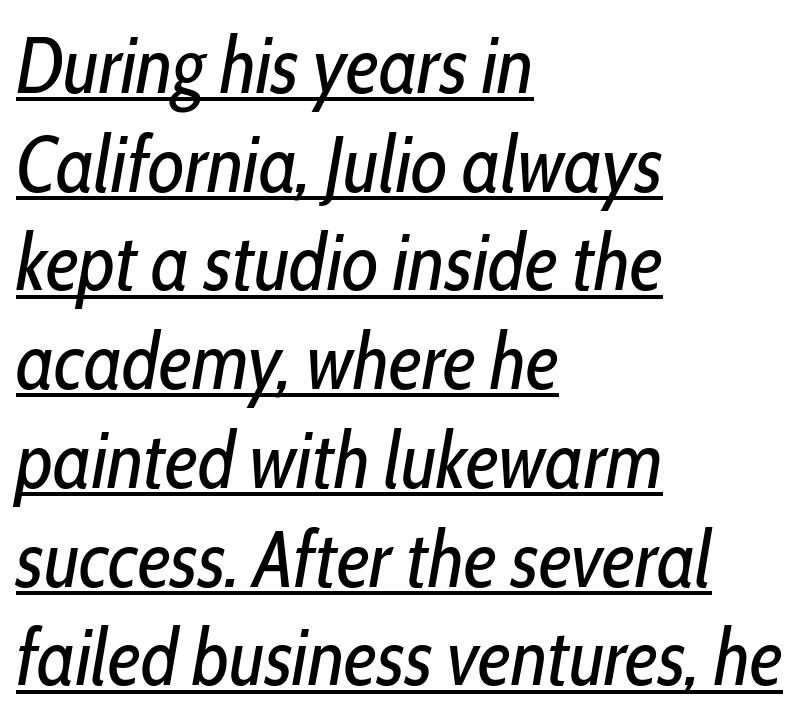
Each new line begins a customary step beneath the previous one. Stroke mass is kept to a normal reading level or below. A typesetter would call this proportional, since set widths differ per character. The letterforms sit shoulder to shoulder at normal distance. It's the slanting kind of type. Honestly, the underline is the first thing you notice here.
